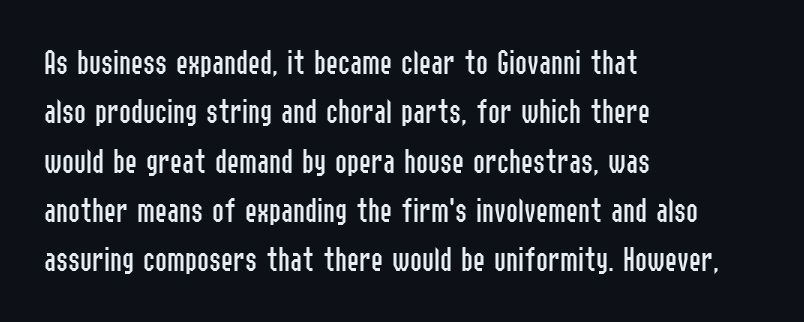
Q: Is the text bold? A: No.
Q: Is the text italic (slanted)? A: No, it is upright.
Q: Is the typeface a serif or a sans-serif typeface? A: Sans-serif.
Q: Is the text underlined? A: No.
Q: How is the paragraph aligned? A: Left-aligned.
Q: Is the spacing between letters normal or unusually wide? A: Normal.
Q: Is the spacing between lines tight, normal or loose? A: Normal.
Q: Width (condensed, normal, or wide)? A: Condensed.
Q: Stroke contrast? A: Low.
Q: x-height? A: Medium.
Q: Monospaced? A: No.
